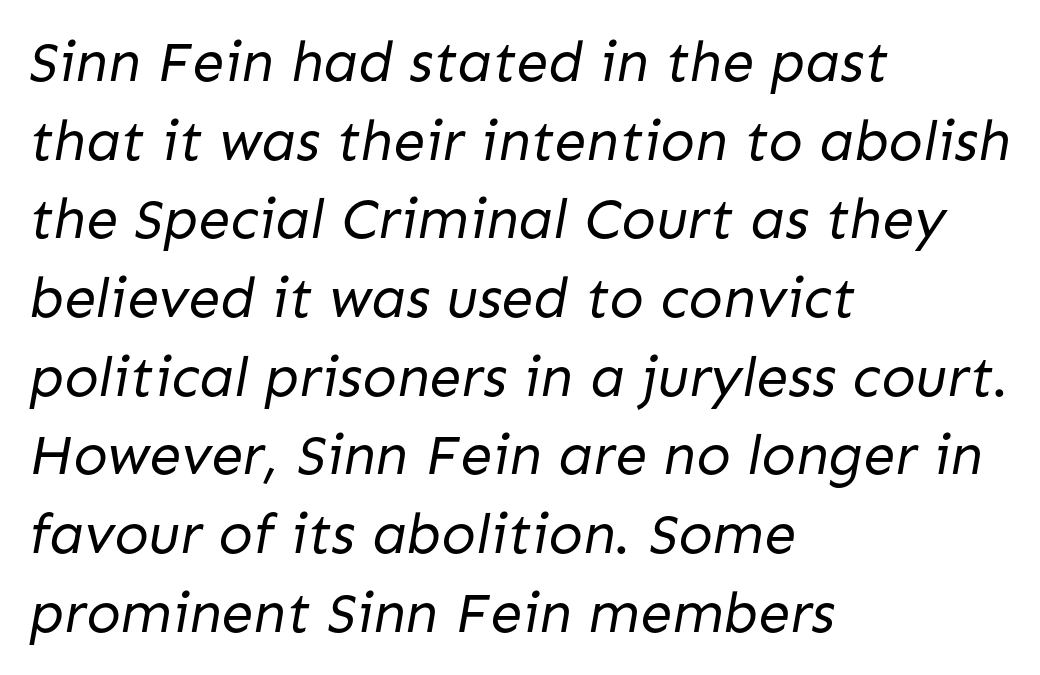
The image shows 57 px regular-weight sans-serif type; set left-aligned, normal line spacing (1.38x), normal letter spacing, not underlined; low stroke contrast and a medium x-height.
